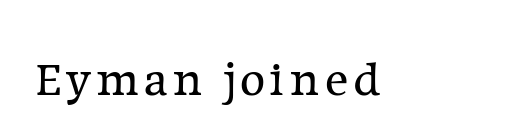
The image shows 49 px regular-weight serif type, upright; set not underlined; low stroke contrast and a medium x-height.
